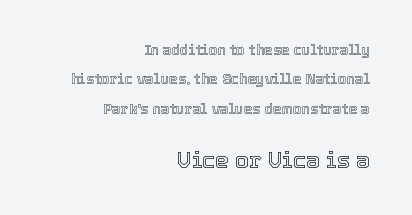
The image shows 22 px text type, upright; set right-aligned, loose line spacing (2.1x), normal letter spacing, not underlined; the second (bottom) block is 1.57x larger.
